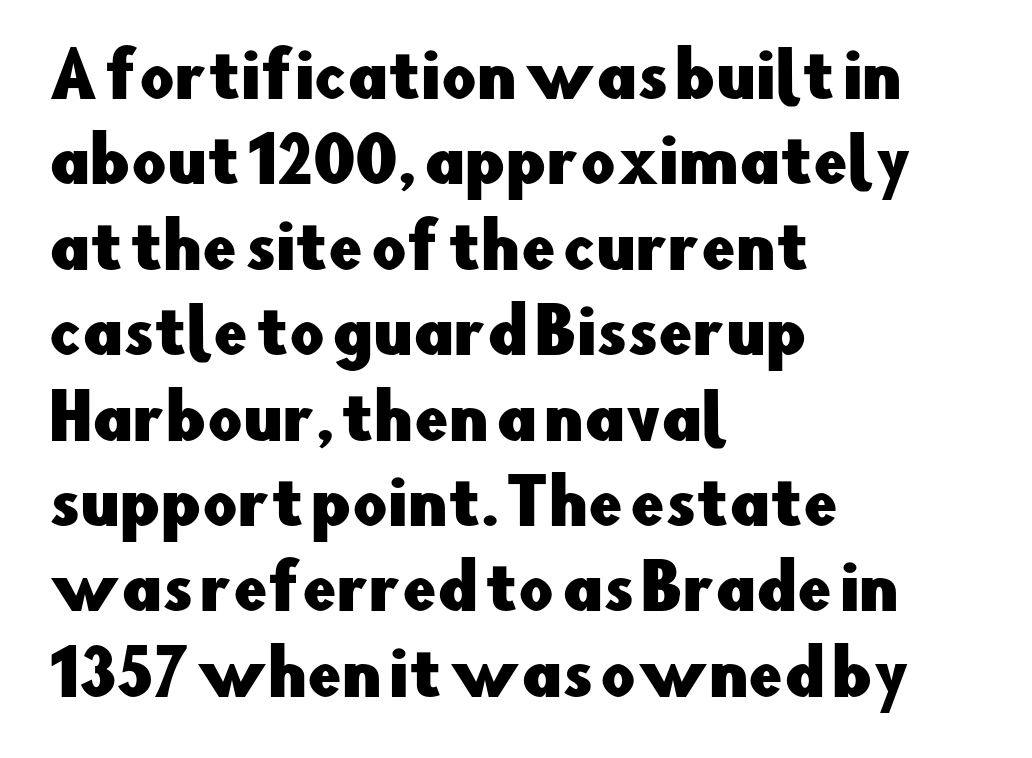
Vertical strokes here are truly vertical. Horizontally, the lines are justified to the leading edge only. Are there feet on the stems? There aren't — it's a sans. Honestly, there is no underline to notice here at all. Characters follow at the spacing the type designer built in. Is this a fixed-width face? No — the glyphs have proportional, varying widths.
